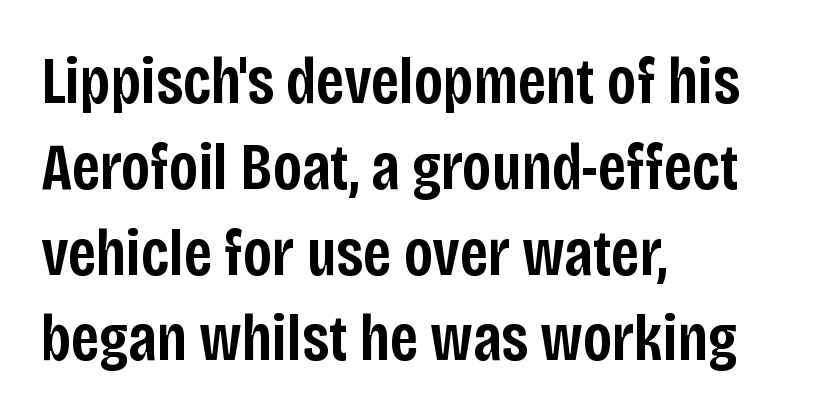
{"serif": "no", "italic": "no", "bold": "semi", "weight": "semibold", "width": "condensed", "stroke_contrast": "low", "x_height": "large", "monospaced": "no", "underline": "no", "align": "left", "line_spacing": "normal", "line_spacing_ratio": 1.3, "letter_spacing": "normal", "letter_spacing_em": 0.0, "glyph_px": 66}
